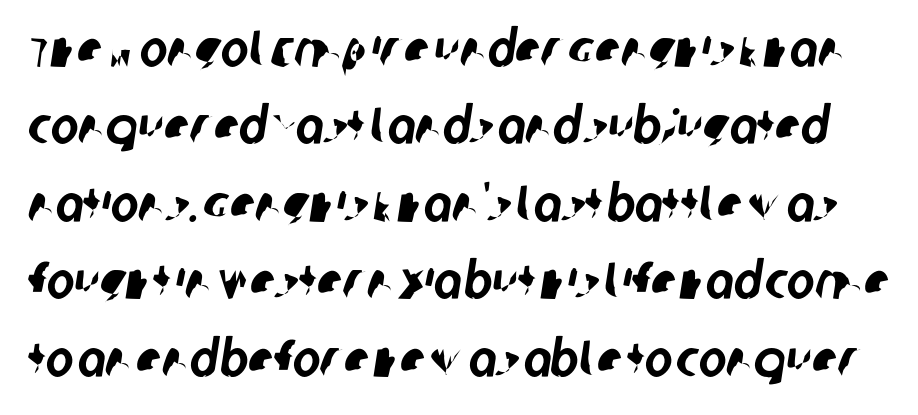
{"serif": "no", "width": "condensed", "stroke_contrast": "low", "x_height": "large", "monospaced": "no", "underline": "no", "line_spacing": "normal", "line_spacing_ratio": 1.49, "letter_spacing": "normal", "letter_spacing_em": 0.0, "glyph_px": 52}
